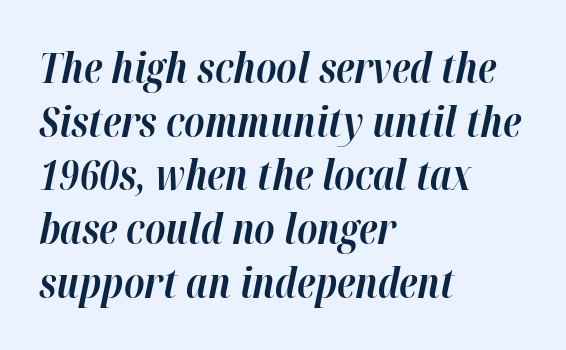
The image shows 41 px bold type, italic (leaning right); set left-aligned, normal line spacing (1.31x), normal letter spacing, not underlined; high stroke contrast and a medium x-height.
